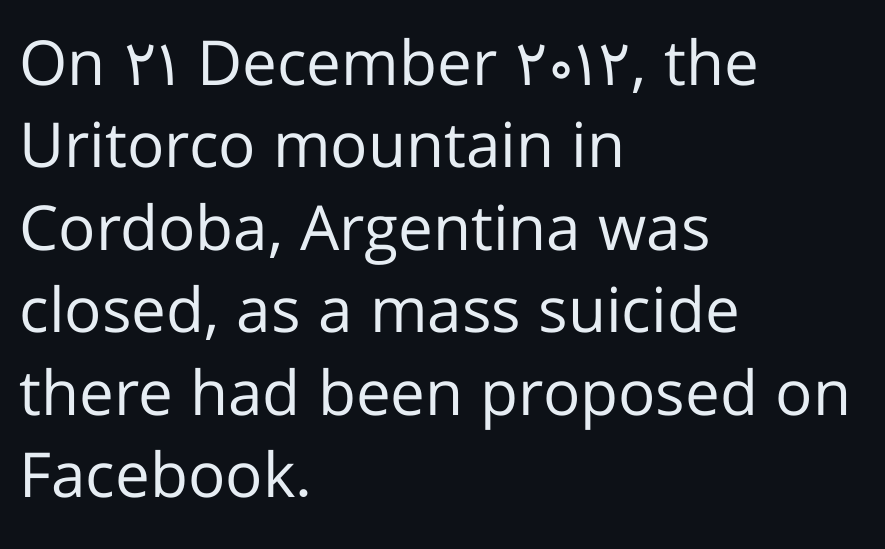
Q: Is the text bold? A: No.
Q: Is the text italic (slanted)? A: No, it is upright.
Q: Is the typeface a serif or a sans-serif typeface? A: Sans-serif.
Q: Is the text underlined? A: No.
Q: How is the paragraph aligned? A: Left-aligned.
Q: Is the spacing between letters normal or unusually wide? A: Normal.
Q: Is the spacing between lines tight, normal or loose? A: Normal.
Q: Width (condensed, normal, or wide)? A: Normal.
Q: Stroke contrast? A: Low.
Q: x-height? A: Medium.
Q: Monospaced? A: No.
